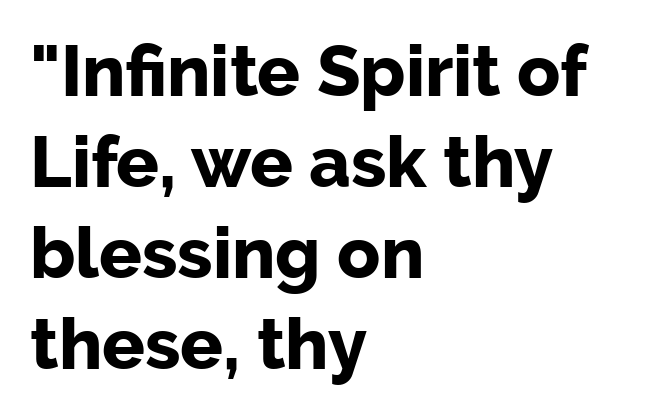
Q: Is the text bold? A: Yes.
Q: Is the text italic (slanted)? A: No, it is upright.
Q: Is the typeface a serif or a sans-serif typeface? A: Sans-serif.
Q: Is the text underlined? A: No.
Q: How is the paragraph aligned? A: Left-aligned.
Q: Is the spacing between letters normal or unusually wide? A: Normal.
Q: Is the spacing between lines tight, normal or loose? A: Normal.
Q: Width (condensed, normal, or wide)? A: Normal.
Q: Stroke contrast? A: Low.
Q: x-height? A: Medium.
Q: Monospaced? A: No.
